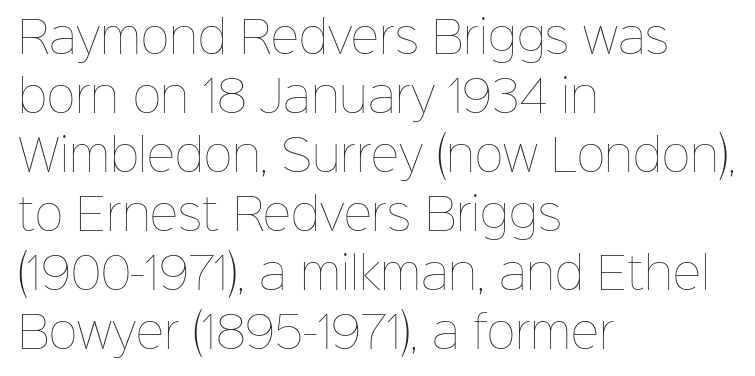
The image shows 44 px thin type, upright; set left-aligned, normal line spacing (1.34x), normal letter spacing, not underlined; low stroke contrast and a medium x-height.
